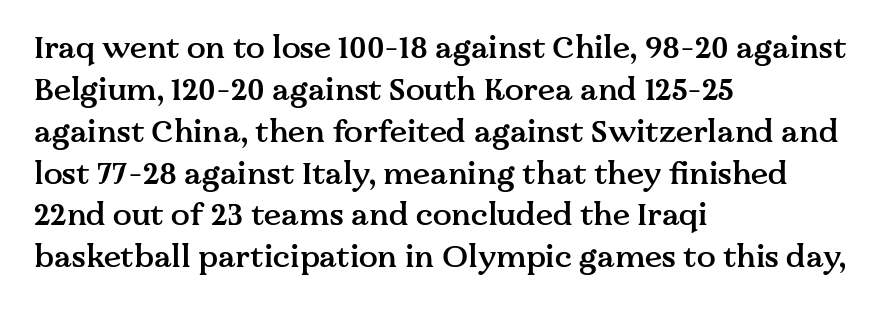
The image shows 31 px semibold serif type, upright; set left-aligned, normal line spacing (1.35x), normal letter spacing, not underlined; medium stroke contrast and a medium x-height.
